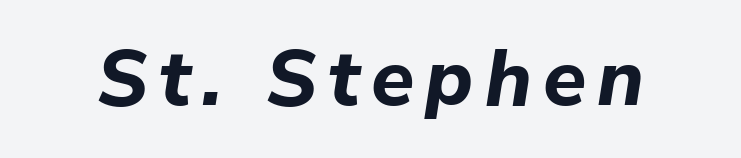
Q: Is the text bold? A: Yes.
Q: Is the text italic (slanted)? A: Yes, it leans right by about 9 degrees.
Q: Is the text underlined? A: No.
Q: Width (condensed, normal, or wide)? A: Normal.
Q: Stroke contrast? A: Low.
Q: x-height? A: Medium.
Q: Monospaced? A: No.
